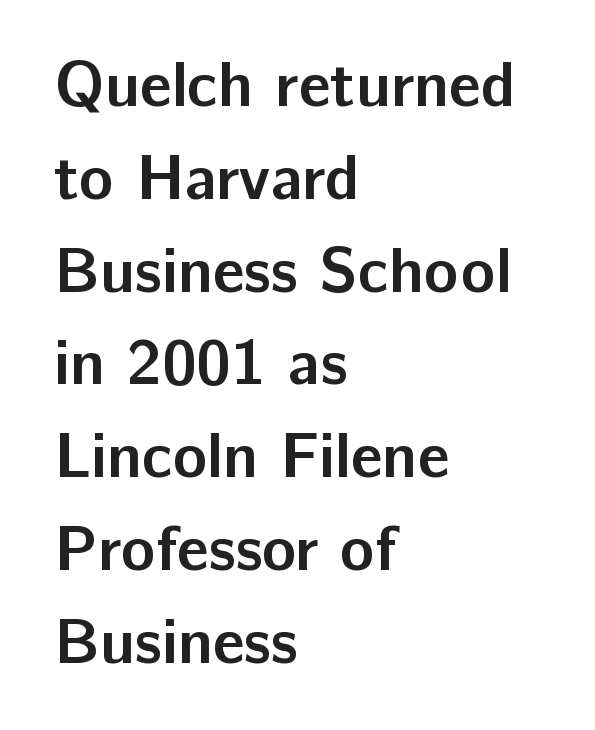
The image shows 64 px semibold sans-serif type, upright; set left-aligned, normal line spacing (1.45x), normal letter spacing, not underlined; low stroke contrast and a medium x-height.
